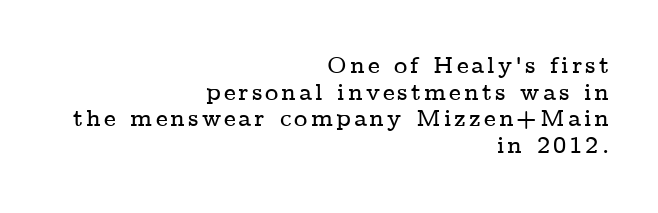
Q: Is the text italic (slanted)? A: No, it is upright.
Q: Is the text underlined? A: No.
Q: How is the paragraph aligned? A: Right-aligned.
